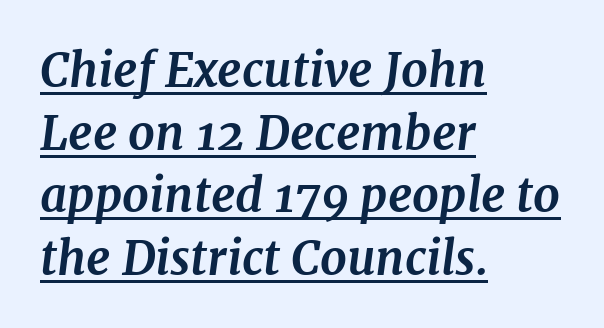
The rendering uses a bold face; every stroke is thick and dark. Is this a sans? No — the strokes have serifs. Compared with undecorated copy, this sample adds a rule below the words. The setting favours the left margin, as ordinary paragraphs usually do. There is no visible air inserted between adjacent glyphs.
